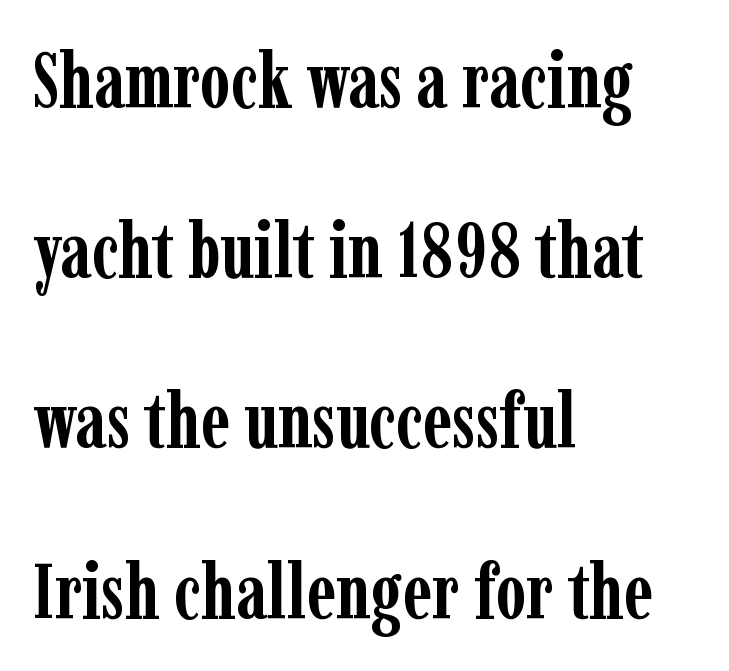
The image shows 77 px semibold, condensed serif type, upright; set left-aligned, loose line spacing (2.21x), normal letter spacing, not underlined; low stroke contrast and a medium x-height.
